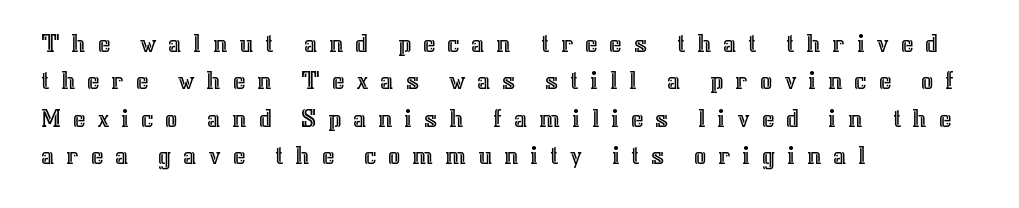
{"italic": "no", "underline": "no", "align": "left", "line_spacing": "normal", "line_spacing_ratio": 1.38, "letter_spacing": "wide", "letter_spacing_em": 0.43, "glyph_px": 27}
